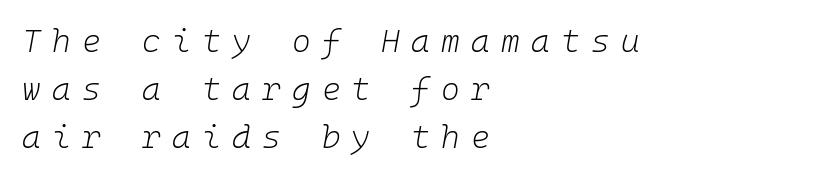
Every character here occupies the same horizontal width, giving the sample a typewriter-like rhythm. Lines of text with bare space underneath. Students, observe: this is what conventionally led text looks like. No heavy texture on the line: the type isn't bold. The lines in this sample share a left origin and differ only in where they stop.
